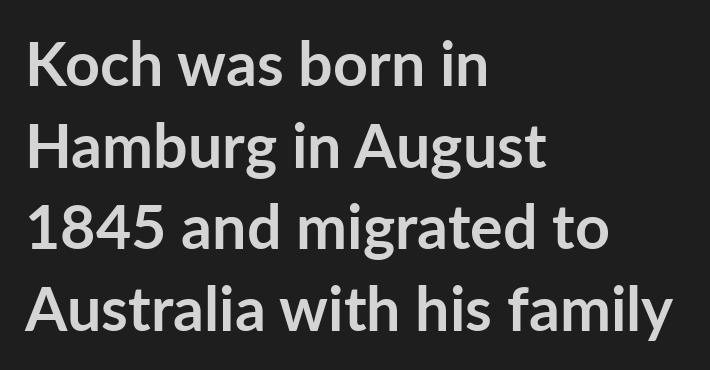
The image shows 61 px semibold sans-serif type, upright; set left-aligned, normal line spacing (1.34x), normal letter spacing, not underlined; low stroke contrast and a medium x-height.
